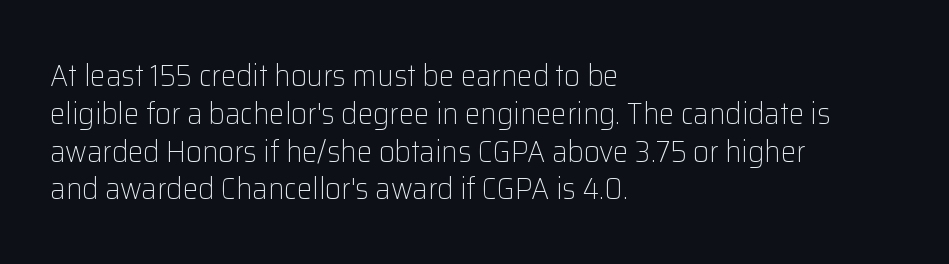
{"serif": "no", "italic": "no", "bold": "no", "weight": "light", "width": "normal", "stroke_contrast": "low", "x_height": "medium", "monospaced": "no", "underline": "no", "align": "left", "line_spacing_ratio": 1.22, "letter_spacing": "normal", "letter_spacing_em": 0.0, "glyph_px": 31}
